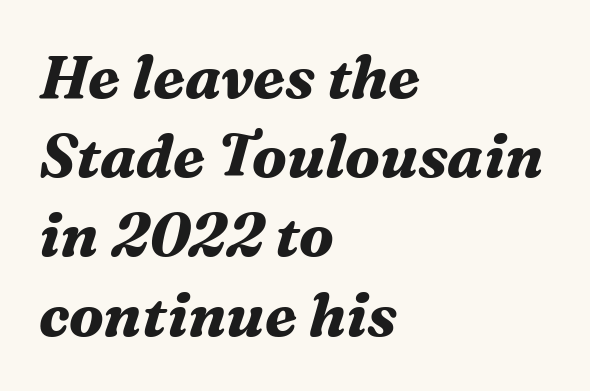
The image shows 60 px bold serif type, italic (leaning right); set left-aligned, normal line spacing (1.32x), normal letter spacing, not underlined; medium stroke contrast and a medium x-height.
